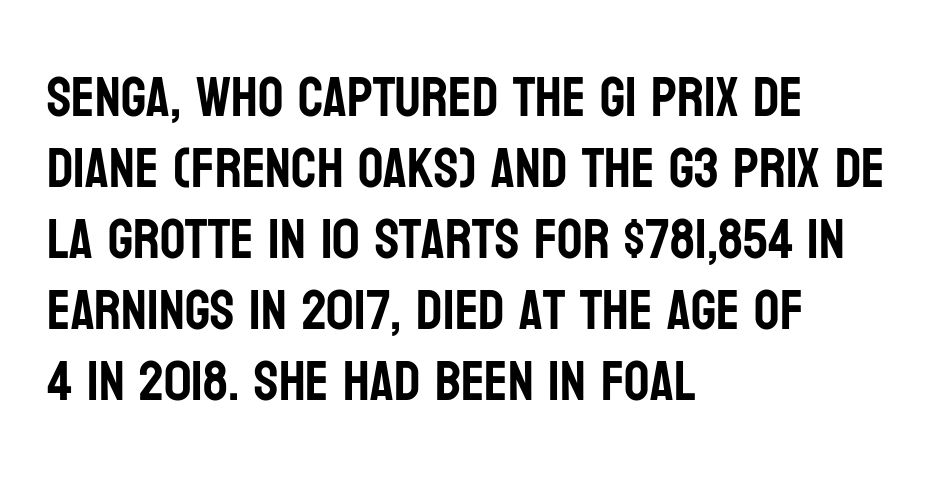
Q: Is the text italic (slanted)? A: No, it is upright.
Q: Is the typeface a serif or a sans-serif typeface? A: Sans-serif.
Q: Is the text underlined? A: No.
Q: How is the paragraph aligned? A: Left-aligned.
Q: Is the spacing between letters normal or unusually wide? A: Normal.
Q: Is the spacing between lines tight, normal or loose? A: Normal.
Q: Width (condensed, normal, or wide)? A: Condensed.
Q: Stroke contrast? A: Low.
Q: x-height? A: Large.
Q: Monospaced? A: No.
